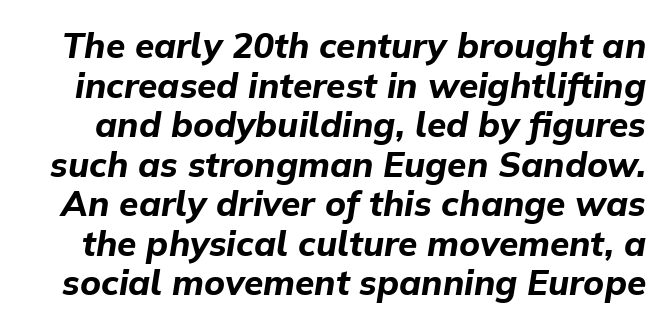
{"italic": "yes", "lean": "right", "slant_degrees": 9, "bold": "yes", "weight": "bold", "width": "normal", "stroke_contrast": "low", "x_height": "medium", "monospaced": "no", "underline": "no", "line_spacing": "tight", "line_spacing_ratio": 1.13, "letter_spacing": "normal", "letter_spacing_em": 0.0, "glyph_px": 35}
